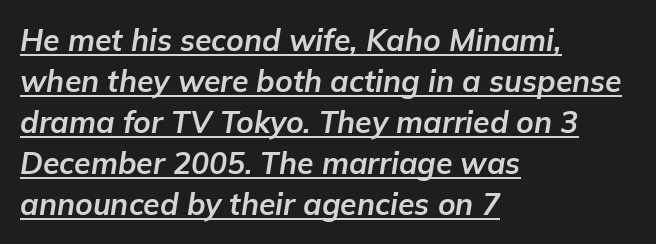
{"italic": "yes", "lean": "right", "slant_degrees": 9, "bold": "yes", "weight": "bold", "width": "normal", "stroke_contrast": "low", "x_height": "medium", "monospaced": "no", "underline": "yes", "align": "left", "line_spacing": "normal", "line_spacing_ratio": 1.37, "letter_spacing": "normal", "letter_spacing_em": 0.0, "glyph_px": 30}
